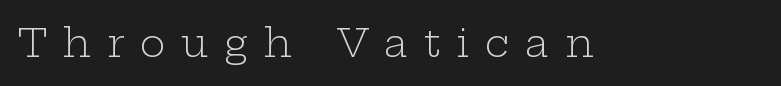
{"serif": "yes", "italic": "no", "bold": "no", "weight": "light", "width": "wide", "stroke_contrast": "low", "x_height": "medium", "monospaced": "no", "underline": "no", "letter_spacing": "wide", "letter_spacing_em": 0.4, "glyph_px": 39}
